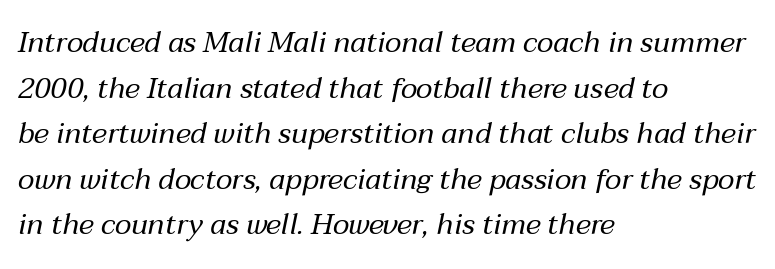
Q: Is the text bold? A: No.
Q: Is the text italic (slanted)? A: Yes, it leans right by about 12 degrees.
Q: Is the text underlined? A: No.
Q: How is the paragraph aligned? A: Left-aligned.
Q: Is the spacing between letters normal or unusually wide? A: Normal.
Q: Is the spacing between lines tight, normal or loose? A: Normal.
Q: Width (condensed, normal, or wide)? A: Normal.
Q: Stroke contrast? A: Medium.
Q: x-height? A: Medium.
Q: Monospaced? A: No.
